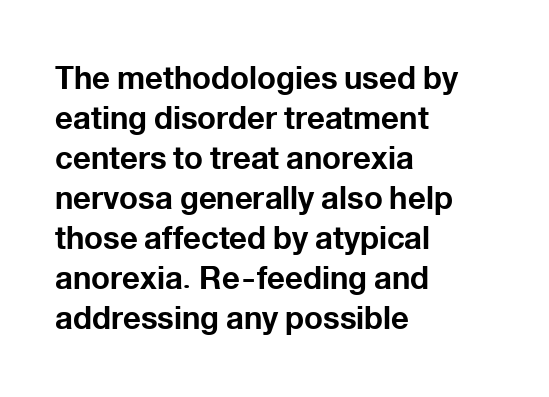
{"serif": "no", "italic": "no", "bold": "yes", "weight": "bold", "width": "normal", "stroke_contrast": "low", "x_height": "medium", "monospaced": "no", "underline": "no", "align": "left", "line_spacing": "normal", "line_spacing_ratio": 1.29, "letter_spacing": "normal", "letter_spacing_em": 0.0, "glyph_px": 31}
